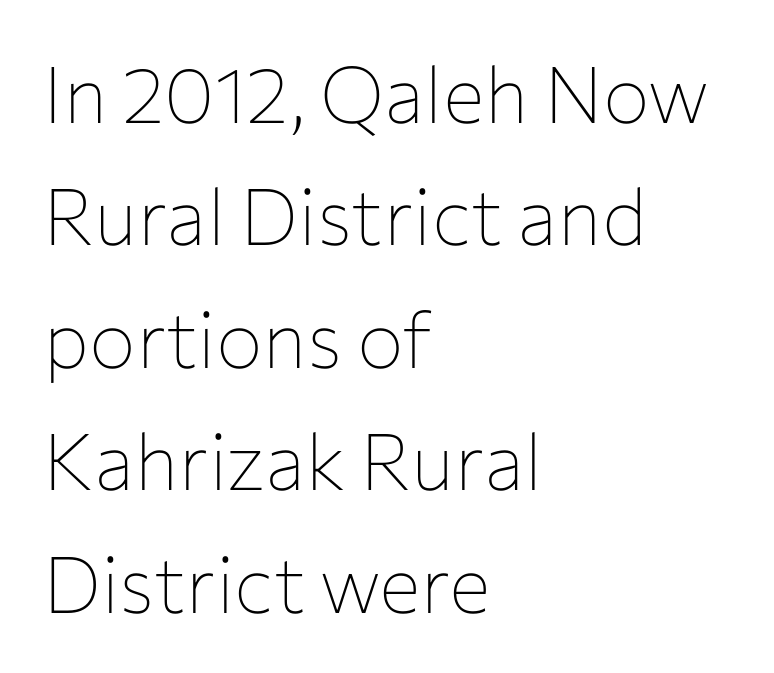
{"serif": "no", "italic": "no", "bold": "no", "weight": "thin", "width": "normal", "stroke_contrast": "low", "x_height": "medium", "monospaced": "no", "underline": "no", "align": "left", "line_spacing": "normal", "line_spacing_ratio": 1.57, "letter_spacing": "normal", "letter_spacing_em": 0.0, "glyph_px": 78}
